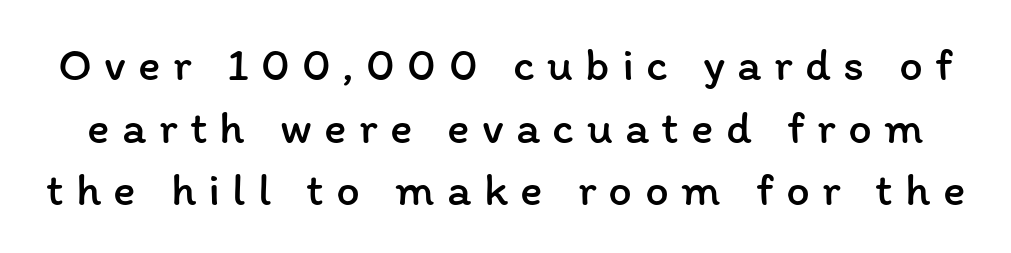
The image shows 47 px regular-weight type, upright; set normal line spacing (1.33x), unusually wide letter spacing (+0.26 em), not underlined; low stroke contrast and a medium x-height.
